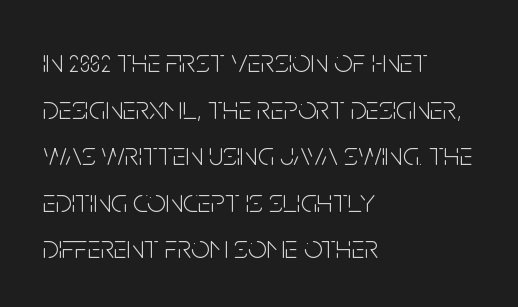
{"serif": "no", "italic": "no", "bold": "no", "weight": "light", "width": "condensed", "stroke_contrast": "low", "x_height": "large", "monospaced": "no", "underline": "no", "align": "left", "line_spacing": "normal", "line_spacing_ratio": 1.41, "letter_spacing": "normal", "letter_spacing_em": 0.0, "glyph_px": 33}
